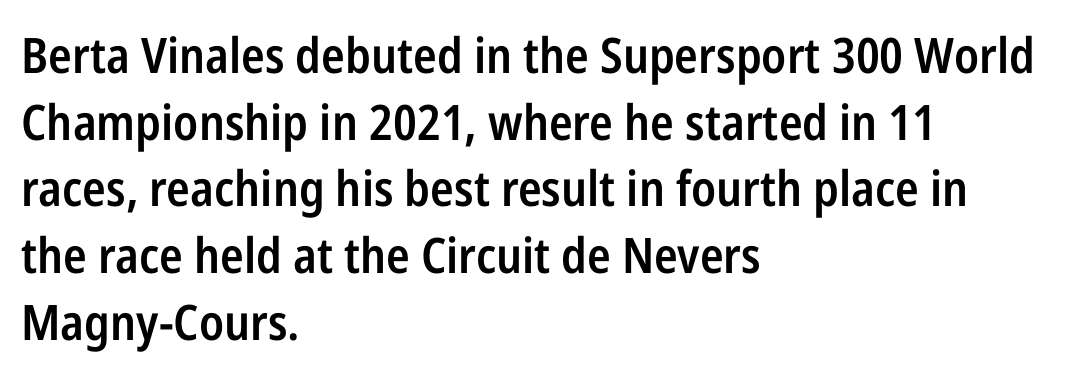
The image shows 49 px semibold, condensed sans-serif type, upright; set left-aligned, normal line spacing (1.36x), normal letter spacing, not underlined; low stroke contrast and a medium x-height.
